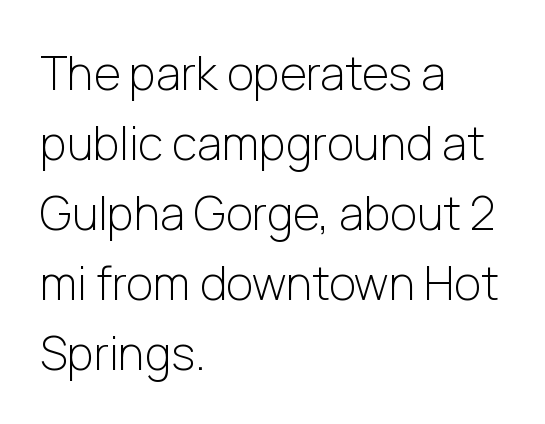
The letterforms sit at book weight or below. One glance says typical: line gaps are just what's usual. Glance below the letters and you will spot only blank space. Italic: no, the glyphs are upright roman.
